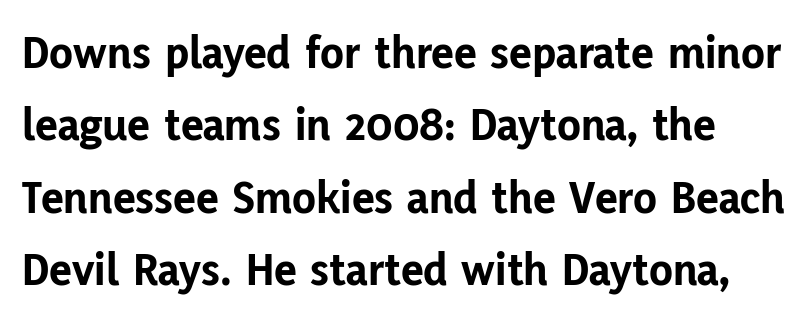
Q: Is the text bold? A: Yes.
Q: Is the text italic (slanted)? A: No, it is upright.
Q: Is the typeface a serif or a sans-serif typeface? A: Sans-serif.
Q: Is the text underlined? A: No.
Q: Is the spacing between letters normal or unusually wide? A: Normal.
Q: Is the spacing between lines tight, normal or loose? A: Normal.
Q: Width (condensed, normal, or wide)? A: Normal.
Q: Stroke contrast? A: Low.
Q: x-height? A: Medium.
Q: Monospaced? A: No.
